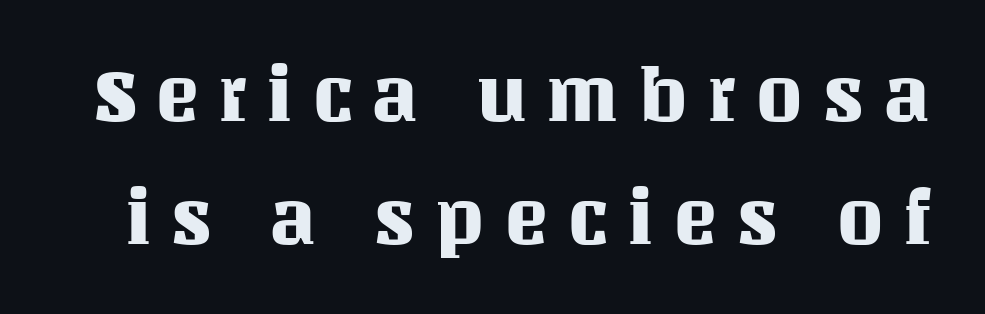
Honestly, the row spacing looks completely unremarkable. Unlike italic type, these characters show no tilt at all. The string is rendered with underlining switched off. Compared with typical body copy, the letter spacing here is much looser.
